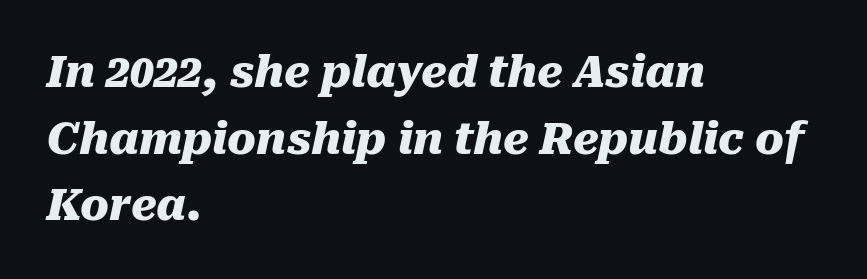
Default kerning and tracking; the words read as compact shapes. Visually the block forms a straight wall on the left and a jagged coastline on the right. Character widths vary here, with narrow letters taking less room than wide ones. In terms of leading, this rendering sits right in the middle. This sample uses an oblique cut, with every glyph tilted off the vertical. Chunky letters — that's bold for sure.
